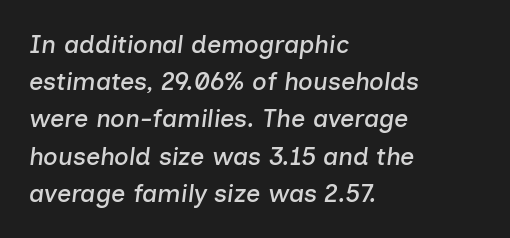
Students, note that the glyphs here touch the page at normal intervals. The face used here has a pronounced slope to its letters. In terms of leading, this rendering sits right in the middle. Words float on clear page, feet unadorned.
